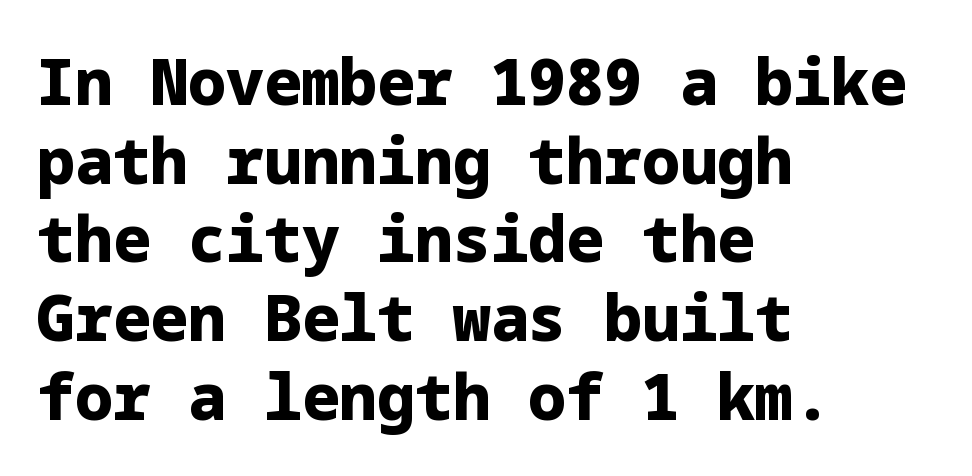
The image shows 63 px heavy sans-serif type, upright; set left-aligned, normal line spacing (1.25x), normal letter spacing, not underlined; low stroke contrast and a medium x-height.
